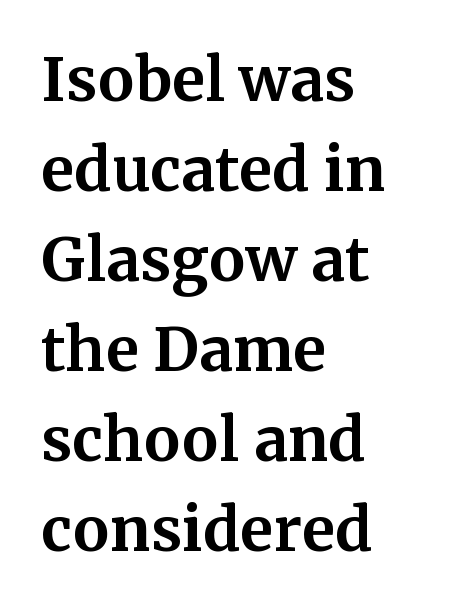
The image shows 60 px bold serif type, upright; set left-aligned, normal line spacing (1.5x), normal letter spacing, not underlined; medium stroke contrast and a medium x-height.
